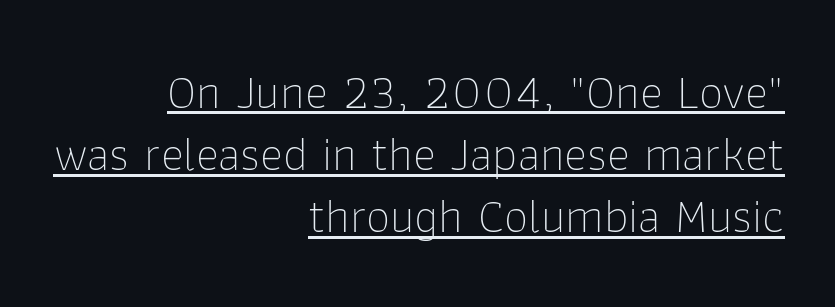
The image shows 49 px thin sans-serif type, upright; set right-aligned, normal line spacing (1.27x), normal letter spacing, underlined; low stroke contrast and a medium x-height.
